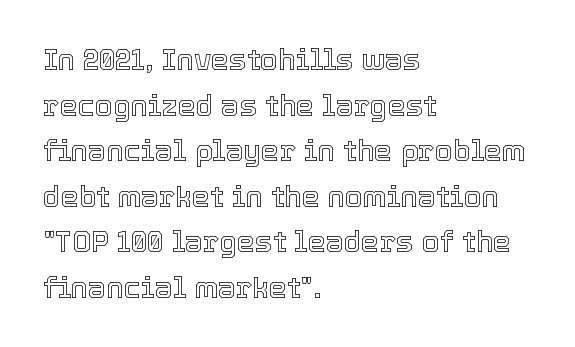
The setting favours the left margin, as ordinary paragraphs usually do. Descenders are the only things crossing below the line. Tall strokes in this sample are plumb rather than angled. The lines sit at an ordinary, default distance from one another. Look at the tracking — it's just the regular setting, nothing added.
